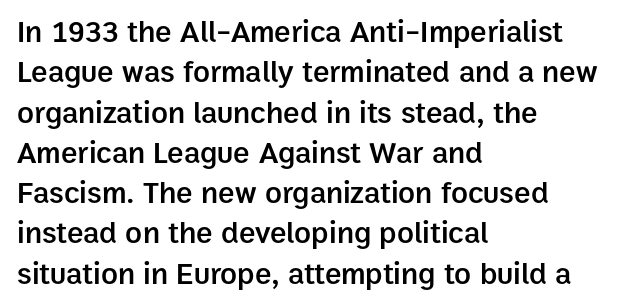
Q: Is the text bold? A: Semi-bold.
Q: Is the text italic (slanted)? A: No, it is upright.
Q: Is the typeface a serif or a sans-serif typeface? A: Sans-serif.
Q: Is the text underlined? A: No.
Q: How is the paragraph aligned? A: Left-aligned.
Q: Is the spacing between letters normal or unusually wide? A: Normal.
Q: Is the spacing between lines tight, normal or loose? A: Normal.
Q: Width (condensed, normal, or wide)? A: Normal.
Q: Stroke contrast? A: Low.
Q: x-height? A: Medium.
Q: Monospaced? A: No.
